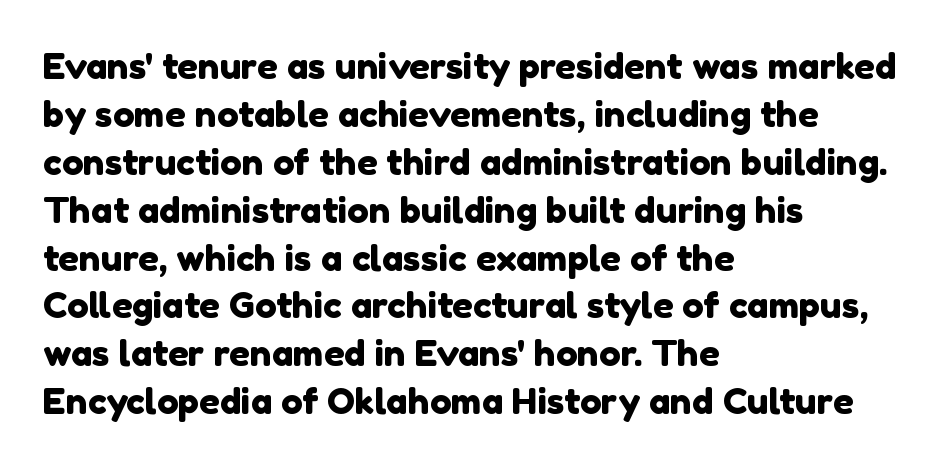
Q: Is the typeface a serif or a sans-serif typeface? A: Sans-serif.
Q: Is the text underlined? A: No.
Q: How is the paragraph aligned? A: Left-aligned.
Q: Is the spacing between letters normal or unusually wide? A: Normal.
Q: Is the spacing between lines tight, normal or loose? A: Normal.
Q: Width (condensed, normal, or wide)? A: Normal.
Q: x-height? A: Medium.
Q: Monospaced? A: No.
